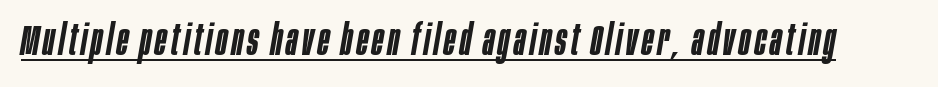
Q: Is the text bold? A: Semi-bold.
Q: Is the text italic (slanted)? A: Yes, it leans right by about 10 degrees.
Q: Is the text underlined? A: Yes.
Q: Width (condensed, normal, or wide)? A: Condensed.
Q: Stroke contrast? A: Low.
Q: x-height? A: Large.
Q: Monospaced? A: No.
